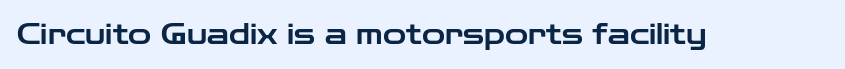
The image shows 28 px wide sans-serif type, upright; set normal letter spacing, not underlined; low stroke contrast and a medium x-height.
